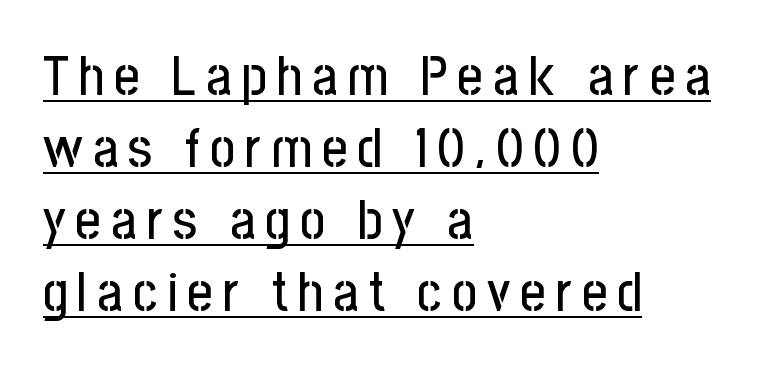
Each letter keeps its own natural width here, so spacing adapts to shape. The face used here appears with an underline applied. Notice how the stems are strictly vertical — no italics here. This sample uses a sans-serif face.
